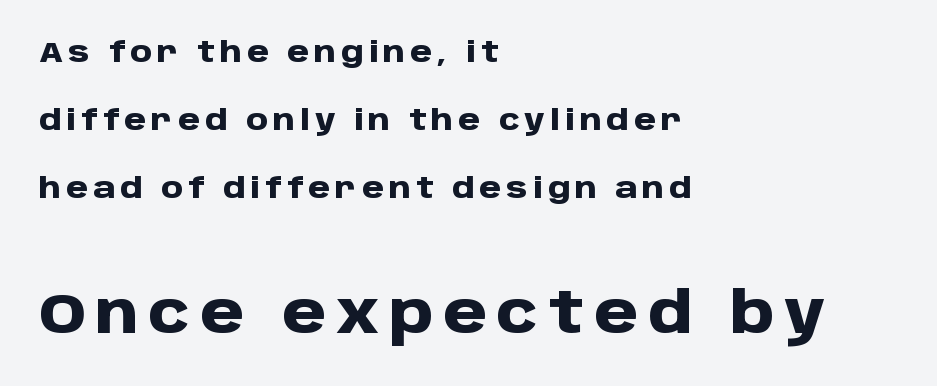
{"serif": "no", "italic": "no", "bold": "yes", "weight": "heavy", "width": "normal", "stroke_contrast": "low", "x_height": "large", "monospaced": "no", "underline": "no", "align": "left", "line_spacing": "loose", "line_spacing_ratio": 2.43, "larger_block": "second", "size_ratio": 2.0, "glyph_px": 56}
